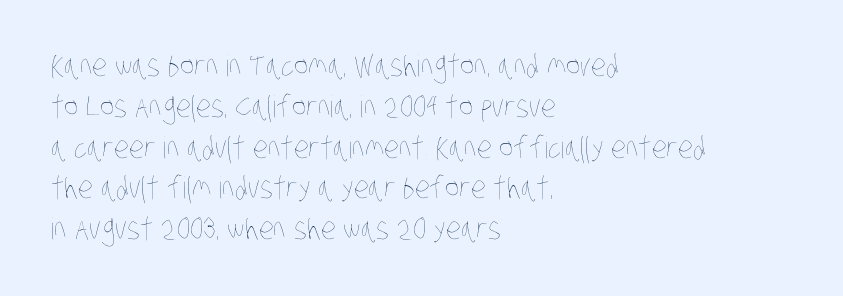
The image shows 30 px thin, condensed type; set left-aligned, normal line spacing (1.36x), normal letter spacing, not underlined; low stroke contrast and a large x-height.
